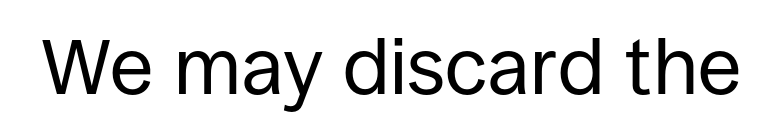
{"serif": "no", "italic": "no", "bold": "no", "weight": "regular", "width": "normal", "stroke_contrast": "low", "x_height": "large", "monospaced": "no", "underline": "no", "letter_spacing": "normal", "letter_spacing_em": 0.0, "glyph_px": 79}
